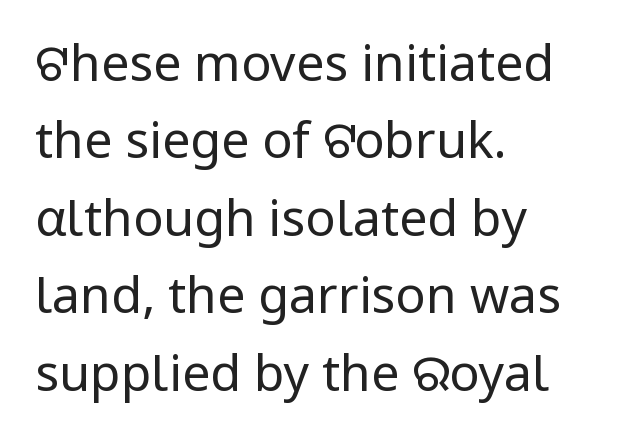
{"serif": "no", "italic": "no", "bold": "no", "weight": "regular", "width": "normal", "stroke_contrast": "low", "x_height": "medium", "monospaced": "no", "underline": "no", "align": "left", "line_spacing": "normal", "line_spacing_ratio": 1.55, "letter_spacing": "normal", "letter_spacing_em": 0.0, "glyph_px": 50}
